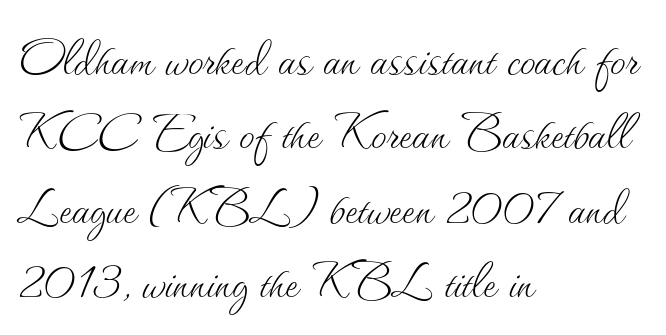
A typesetter would call this proportional, since set widths differ per character. No extra tracking has been applied to these lines. Which margin do the lines hug? The left one — the right edge is uneven. The strokes are not fattened; the text isn't bold.
